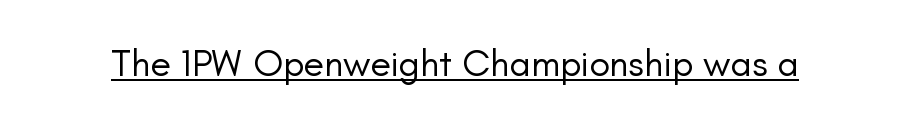
In terms of letterspacing, this is plain default setting. Looks like someone drew a line under every word here. Each stroke keeps to a modest, everyday thickness or less. The type sits square on the baseline with zero lean.
